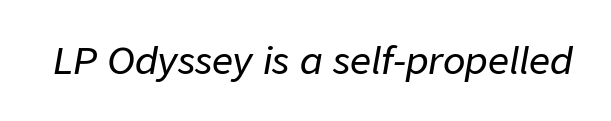
The image shows 37 px text type, italic (leaning right); set normal letter spacing, not underlined; low stroke contrast and a medium x-height.
